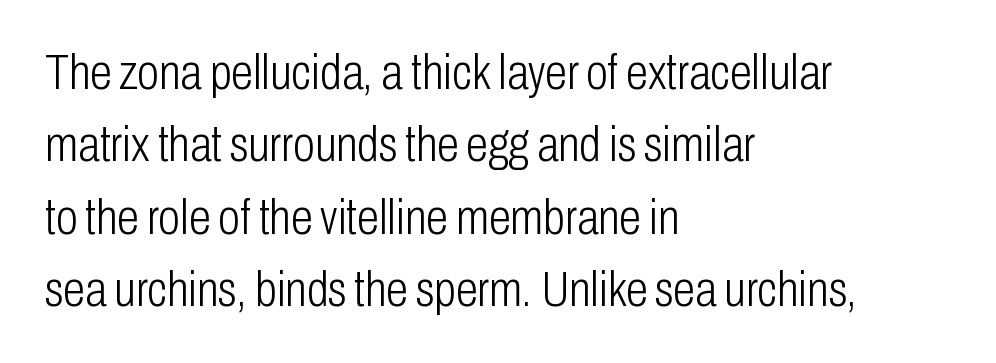
Q: Is the text bold? A: No.
Q: Is the text italic (slanted)? A: No, it is upright.
Q: Is the typeface a serif or a sans-serif typeface? A: Sans-serif.
Q: Is the text underlined? A: No.
Q: How is the paragraph aligned? A: Left-aligned.
Q: Is the spacing between letters normal or unusually wide? A: Normal.
Q: Is the spacing between lines tight, normal or loose? A: Normal.
Q: Width (condensed, normal, or wide)? A: Condensed.
Q: Stroke contrast? A: Low.
Q: x-height? A: Medium.
Q: Monospaced? A: No.
